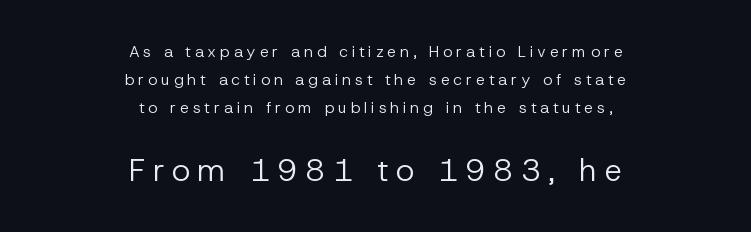
{"serif": "no", "italic": "no", "bold": "no", "weight": "regular", "width": "normal", "stroke_contrast": "low", "x_height": "medium", "monospaced": "no", "underline": "no", "align": "center", "line_spacing_ratio": 1.76, "letter_spacing": "wide", "letter_spacing_em": 0.24, "larger_block": "second", "size_ratio": 1.94, "glyph_px": 31}
